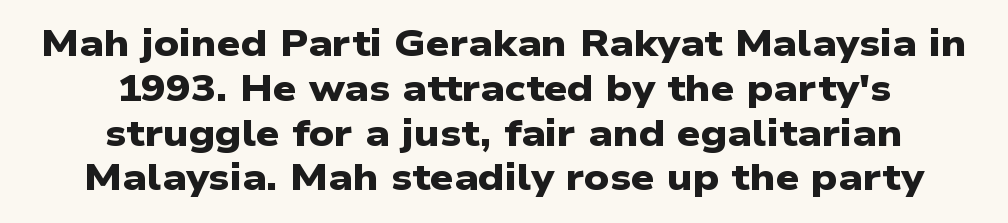
Q: Is the text bold? A: Yes.
Q: Is the typeface a serif or a sans-serif typeface? A: Sans-serif.
Q: Is the text underlined? A: No.
Q: How is the paragraph aligned? A: Centered.
Q: Is the spacing between letters normal or unusually wide? A: Normal.
Q: Width (condensed, normal, or wide)? A: Wide.
Q: Stroke contrast? A: Low.
Q: x-height? A: Medium.
Q: Monospaced? A: No.
